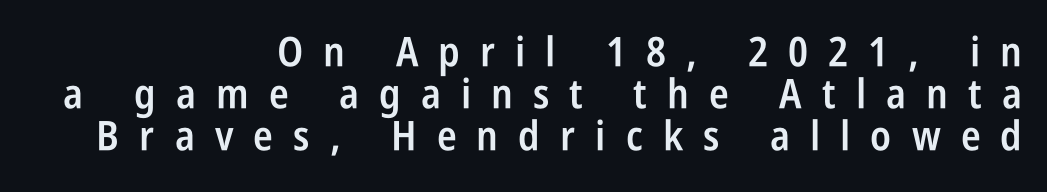
The image shows 41 px semibold, condensed sans-serif type, upright; set right-aligned, tight line spacing (1.03x), unusually wide letter spacing (+0.49 em), not underlined; low stroke contrast and a large x-height.
